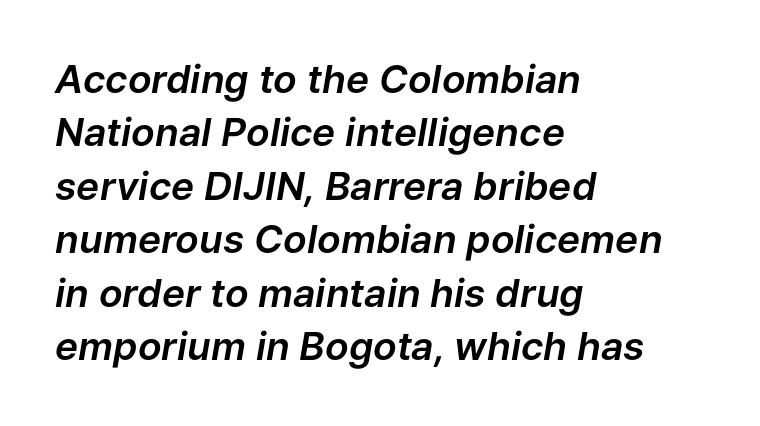
{"italic": "yes", "lean": "right", "slant_degrees": 9, "width": "normal", "stroke_contrast": "low", "x_height": "medium", "monospaced": "no", "underline": "no", "align": "left", "line_spacing": "normal", "line_spacing_ratio": 1.37, "letter_spacing": "normal", "letter_spacing_em": 0.0, "glyph_px": 39}
